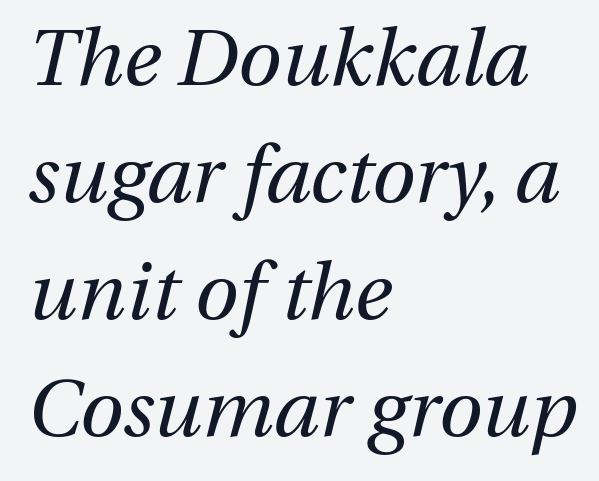
It's the slanting kind of type. Character widths vary here, with narrow letters taking less room than wide ones. Plain, unruled lines of type. Compared with a centered layout, this one pins lines to the left instead. Counters stay open thanks to moderate or lighter strokes. Standard letterfit; no display-style spreading of the glyphs.
